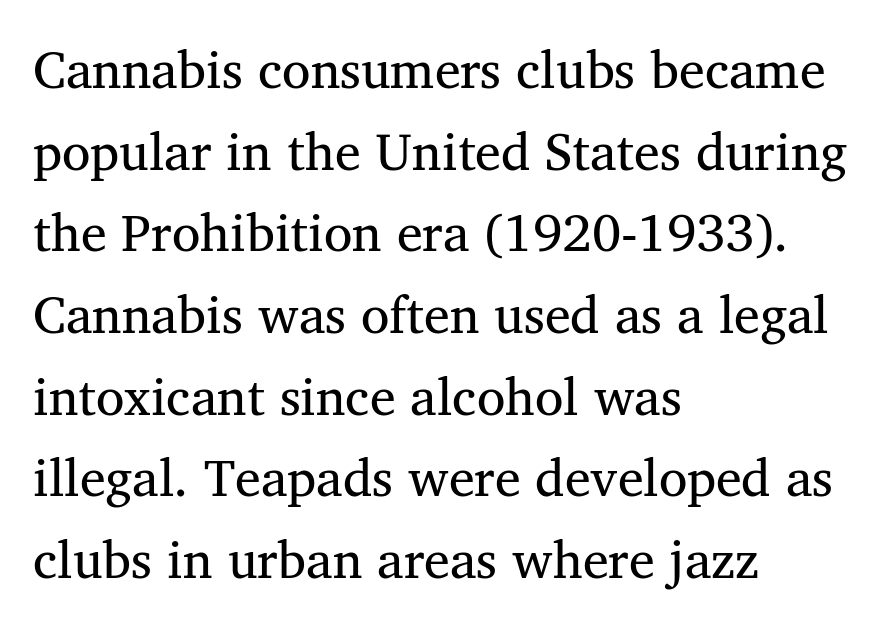
The passage shown has conventional tracking throughout. Horizontal bands of white between lines are of average thickness. The axis of the letterforms is exactly vertical. Check under the words: just untouched page. Think of a printed novel: that variable character pitch is what you see here. Is this a heavy cut? Hardly; it is regular or lighter.
